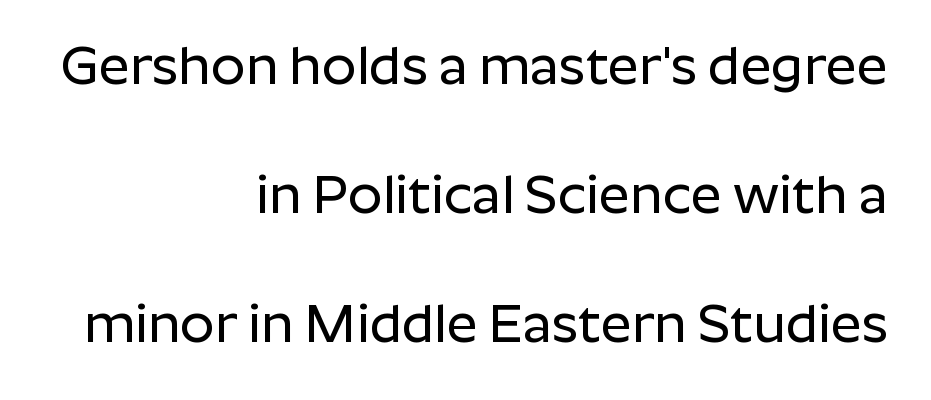
Q: Is the text italic (slanted)? A: No, it is upright.
Q: Is the typeface a serif or a sans-serif typeface? A: Sans-serif.
Q: Is the text underlined? A: No.
Q: How is the paragraph aligned? A: Right-aligned.
Q: Is the spacing between letters normal or unusually wide? A: Normal.
Q: Is the spacing between lines tight, normal or loose? A: Loose.
Q: Width (condensed, normal, or wide)? A: Normal.
Q: Stroke contrast? A: Low.
Q: x-height? A: Medium.
Q: Monospaced? A: No.
